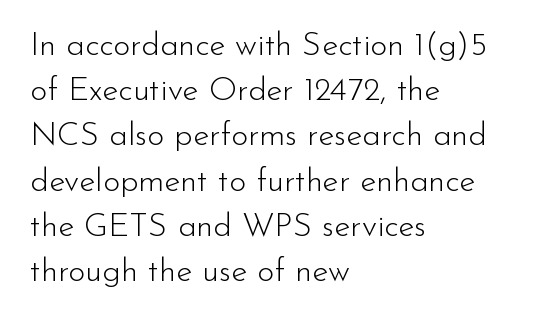
The image shows 33 px light sans-serif type, upright; set left-aligned, normal line spacing (1.37x), normal letter spacing, not underlined; low stroke contrast and a small x-height.
